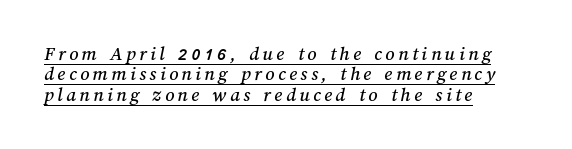
Q: Is the text underlined? A: Yes.
Q: How is the paragraph aligned? A: Left-aligned.
Q: Is the spacing between lines tight, normal or loose? A: Tight.
